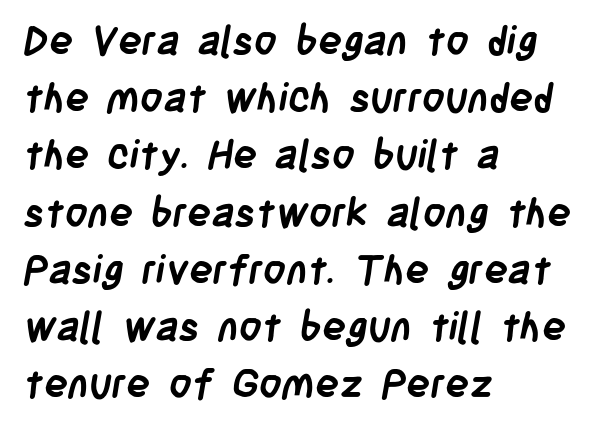
The image shows 40 px semibold, condensed sans-serif type; set left-aligned, normal line spacing (1.43x), normal letter spacing, not underlined; low stroke contrast and a large x-height.
